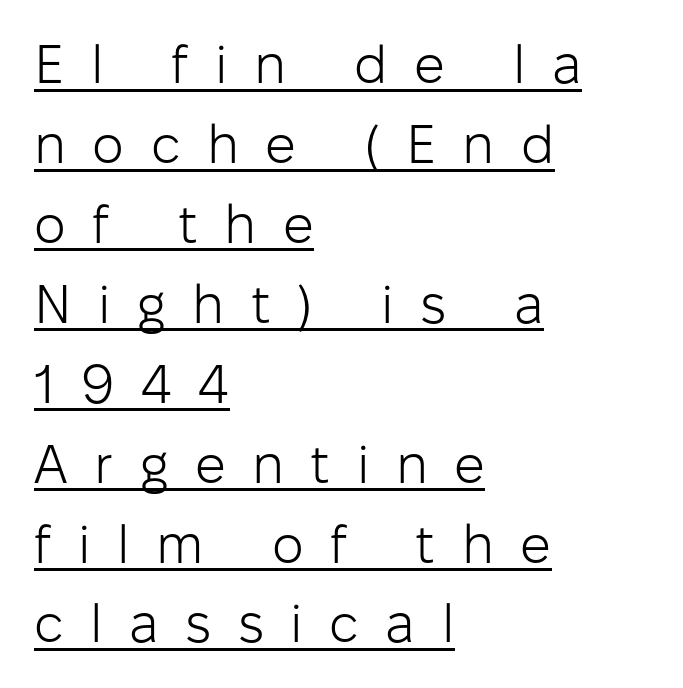
Q: Is the text bold? A: No.
Q: Is the text italic (slanted)? A: No, it is upright.
Q: Is the typeface a serif or a sans-serif typeface? A: Sans-serif.
Q: Is the text underlined? A: Yes.
Q: How is the paragraph aligned? A: Left-aligned.
Q: Is the spacing between letters normal or unusually wide? A: Unusually wide.
Q: Is the spacing between lines tight, normal or loose? A: Normal.
Q: Width (condensed, normal, or wide)? A: Normal.
Q: Stroke contrast? A: Low.
Q: x-height? A: Medium.
Q: Monospaced? A: No.
